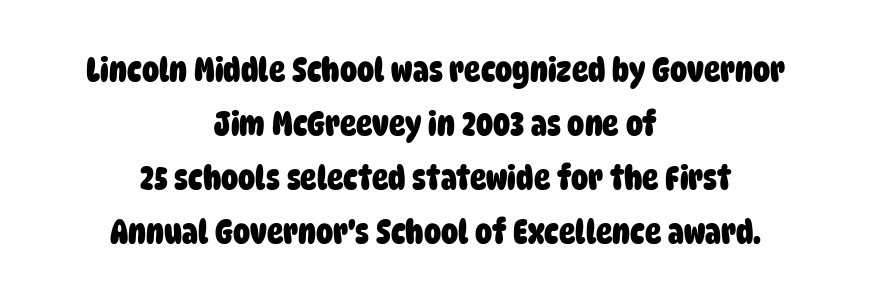
The image shows 34 px heavy, condensed sans-serif type; set centered, normal line spacing (1.59x), normal letter spacing, not underlined; low stroke contrast and a large x-height.
